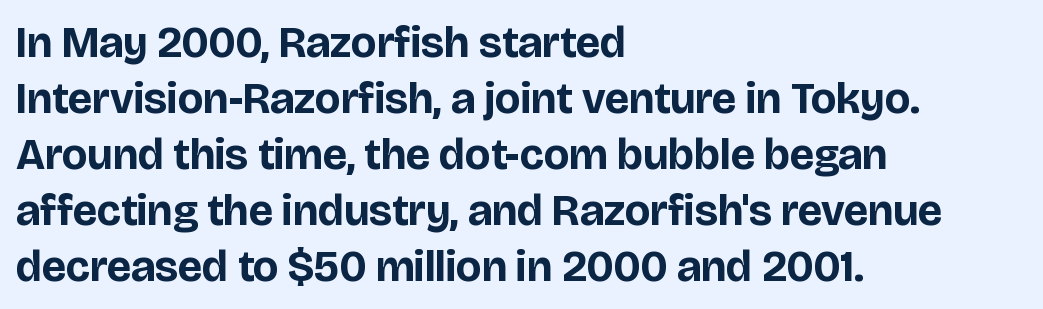
Serifs: no, the terminals of the letterforms are clean. Posture: vertical. Think of a printed novel: that variable character pitch is what you see here. Weight: bold.
